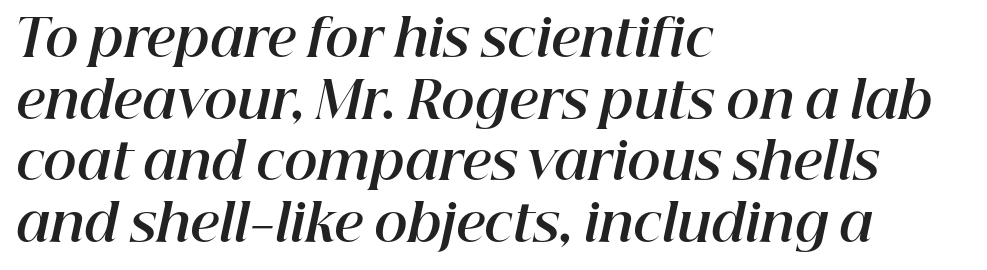
Underlining? Definitely not there. Layout note: lines flush left. Short note: letters normally spaced. Designer's note — italics engaged. Every letter is thick-stroked: bold, no question. A typesetter would call this proportional, since set widths differ per character.
